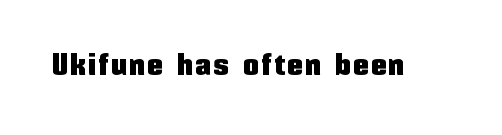
A typesetter would call this proportional, since set widths differ per character. The foot of each line stays bare and open. The characters display no serif detailing; their extremities are plain. Posture: vertical.
